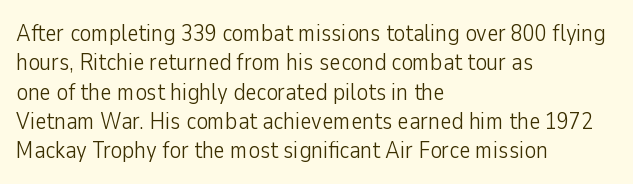
{"italic": "no", "bold": "no", "underline": "no", "align": "left", "line_spacing_ratio": 1.22, "letter_spacing": "normal", "letter_spacing_em": 0.0, "glyph_px": 24}
